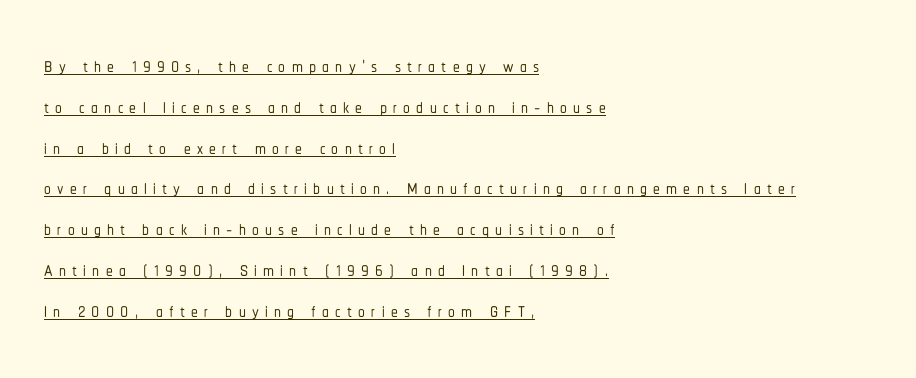
The image shows 27 px text type, upright; set left-aligned, normal line spacing (1.51x), unusually wide letter spacing (+0.23 em), underlined.
